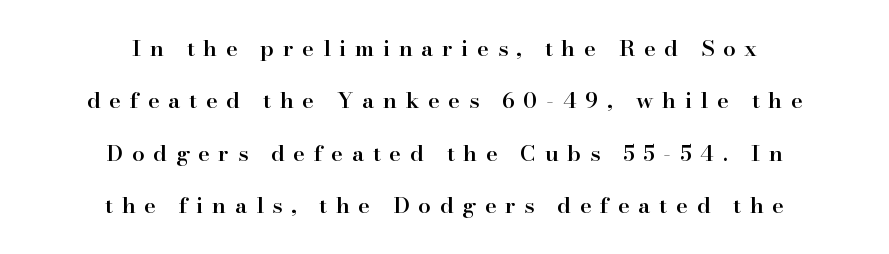
Q: Is the text bold? A: Semi-bold.
Q: Is the text italic (slanted)? A: No, it is upright.
Q: Is the text underlined? A: No.
Q: How is the paragraph aligned? A: Centered.
Q: Is the spacing between letters normal or unusually wide? A: Unusually wide.
Q: Is the spacing between lines tight, normal or loose? A: Loose.
